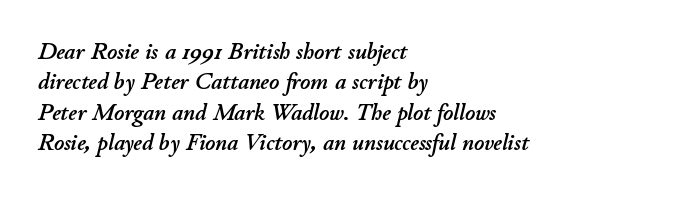
Q: Is the text italic (slanted)? A: Yes, it leans right by about 11 degrees.
Q: Is the text underlined? A: No.
Q: How is the paragraph aligned? A: Left-aligned.
Q: Is the spacing between letters normal or unusually wide? A: Normal.
Q: Is the spacing between lines tight, normal or loose? A: Normal.
